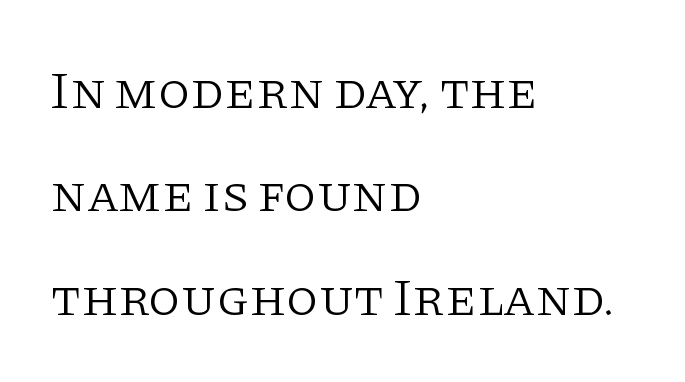
Q: Is the text bold? A: No.
Q: Is the text italic (slanted)? A: No, it is upright.
Q: Is the typeface a serif or a sans-serif typeface? A: Serif.
Q: Is the text underlined? A: No.
Q: How is the paragraph aligned? A: Left-aligned.
Q: Is the spacing between letters normal or unusually wide? A: Normal.
Q: Is the spacing between lines tight, normal or loose? A: Loose.
Q: Width (condensed, normal, or wide)? A: Normal.
Q: Stroke contrast? A: Low.
Q: x-height? A: Large.
Q: Monospaced? A: No.
